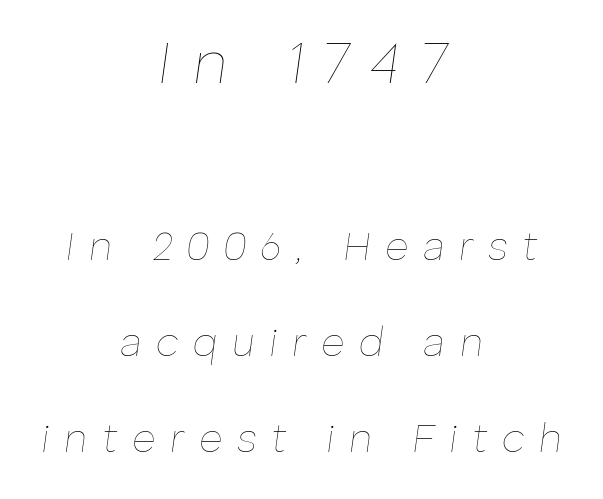
The image shows 60 px thin type, italic (leaning right); set centered, loose line spacing (2.4x), unusually wide letter spacing (+0.36 em), not underlined; the first (top) block is 1.5x larger; low stroke contrast and a medium x-height.
